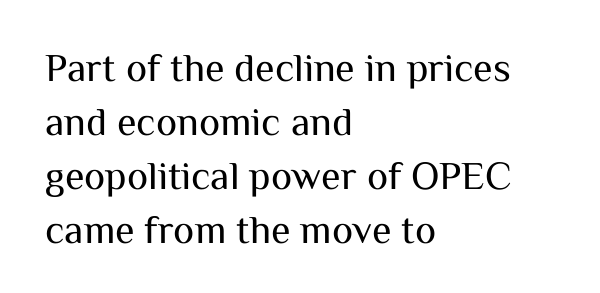
{"serif": "no", "italic": "no", "bold": "no", "weight": "regular", "width": "normal", "stroke_contrast": "medium", "x_height": "medium", "monospaced": "no", "underline": "no", "align": "left", "line_spacing": "normal", "line_spacing_ratio": 1.35, "letter_spacing": "normal", "letter_spacing_em": 0.0, "glyph_px": 40}
